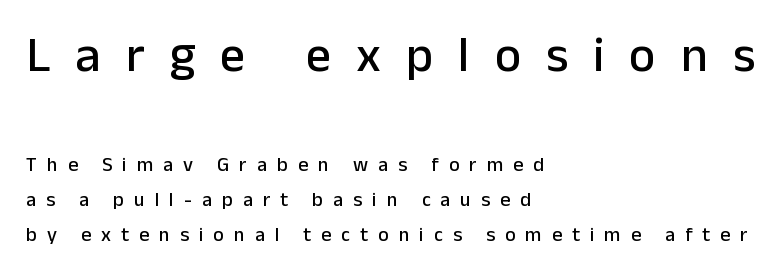
The image shows 50 px sans-serif type, upright; set left-aligned, line spacing 1.75x, unusually wide letter spacing (+0.5 em), not underlined; the first (top) block is 2.5x larger; low stroke contrast and a medium x-height.
